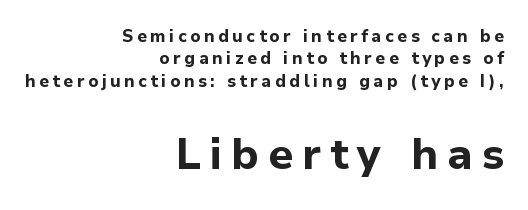
The image shows 43 px bold sans-serif type, upright; set right-aligned, normal line spacing (1.31x), unusually wide letter spacing (+0.21 em), not underlined; the second (bottom) block is 2.53x larger; low stroke contrast and a medium x-height.
